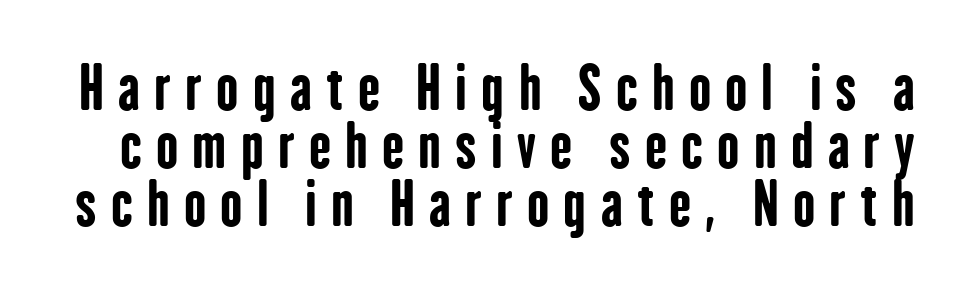
{"serif": "no", "italic": "no", "bold": "yes", "weight": "bold", "width": "condensed", "stroke_contrast": "low", "x_height": "medium", "monospaced": "no", "underline": "no", "line_spacing": "tight", "line_spacing_ratio": 0.98, "letter_spacing": "wide", "letter_spacing_em": 0.24, "glyph_px": 59}
